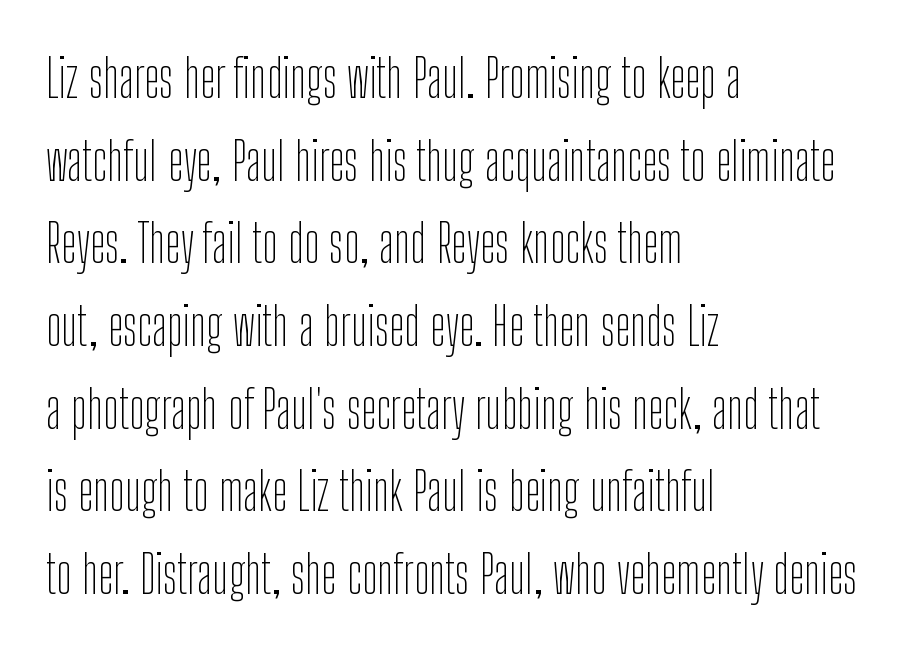
The image shows 52 px thin, condensed sans-serif type, upright; set left-aligned, normal line spacing (1.59x), normal letter spacing, not underlined; low stroke contrast and a medium x-height.
